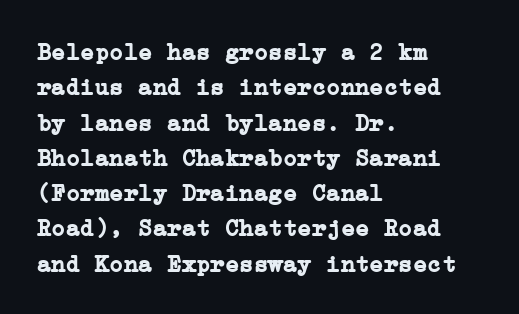
The image shows 24 px bold type, upright; set left-aligned, normal line spacing (1.47x), normal letter spacing, not underlined.
